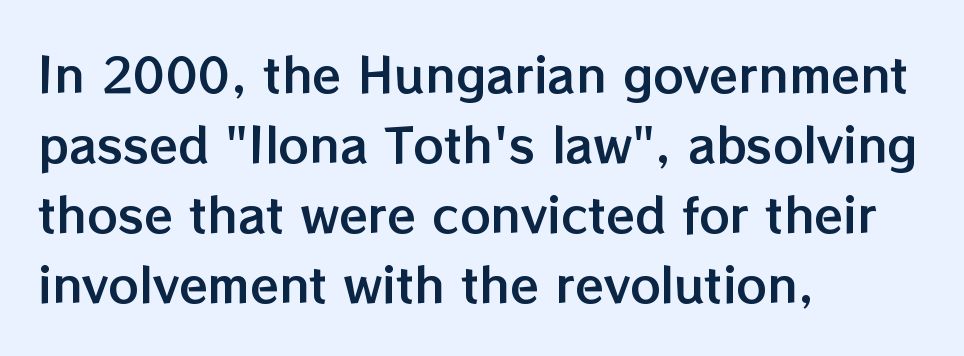
The image shows 47 px text type, upright; set left-aligned, normal line spacing (1.49x), normal letter spacing, not underlined; low stroke contrast and a medium x-height.
